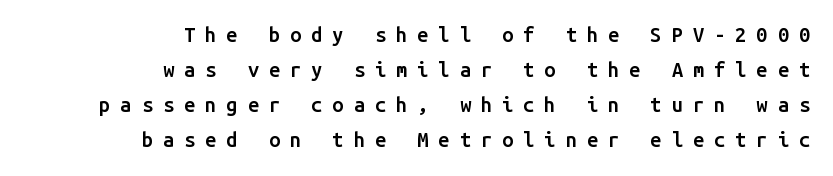
The image shows 20 px text type, upright; set right-aligned, line spacing 1.75x, unusually wide letter spacing (+0.5 em), not underlined.
